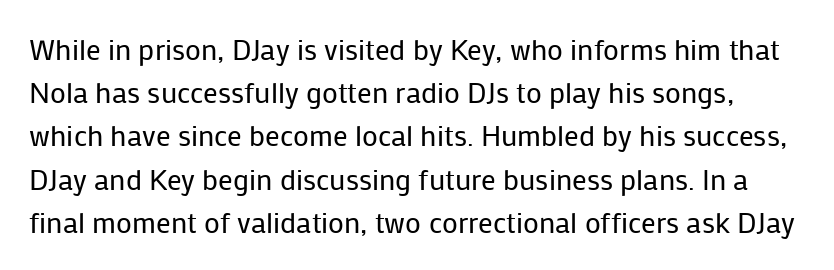
The image shows 29 px regular-weight sans-serif type, upright; set normal line spacing (1.49x), normal letter spacing, not underlined; low stroke contrast and a medium x-height.
